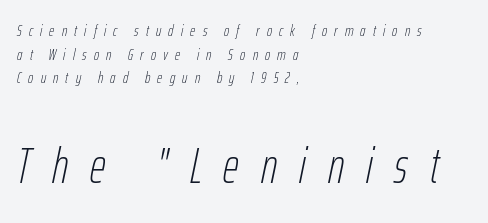
The lettering tilts uniformly, giving the passage an italic look. The string is rendered with underlining switched off. The text block is weighted toward the left margin, trailing off unevenly rightward. The type is letterspaced generously, with wide tracking. The block sitting lower on the canvas is the one with enlarged characters.
